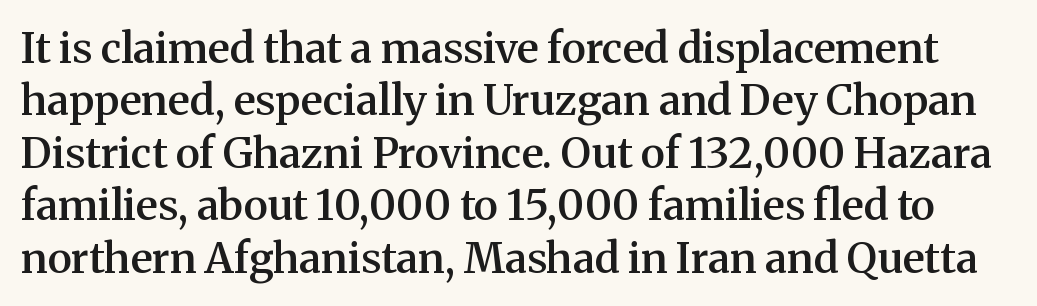
{"serif": "yes", "italic": "no", "bold": "semi", "weight": "semibold", "width": "normal", "stroke_contrast": "medium", "x_height": "medium", "monospaced": "no", "underline": "no", "line_spacing": "normal", "line_spacing_ratio": 1.25, "letter_spacing": "normal", "letter_spacing_em": 0.0, "glyph_px": 42}
